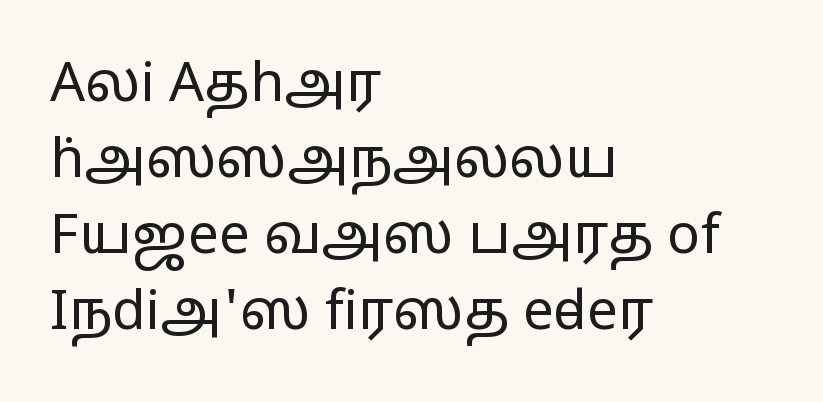
{"serif": "no", "italic": "no", "bold": "no", "weight": "regular", "width": "wide", "stroke_contrast": "low", "x_height": "medium", "monospaced": "no", "underline": "no", "align": "left", "line_spacing": "normal", "line_spacing_ratio": 1.38, "letter_spacing": "normal", "letter_spacing_em": 0.0, "glyph_px": 55}
